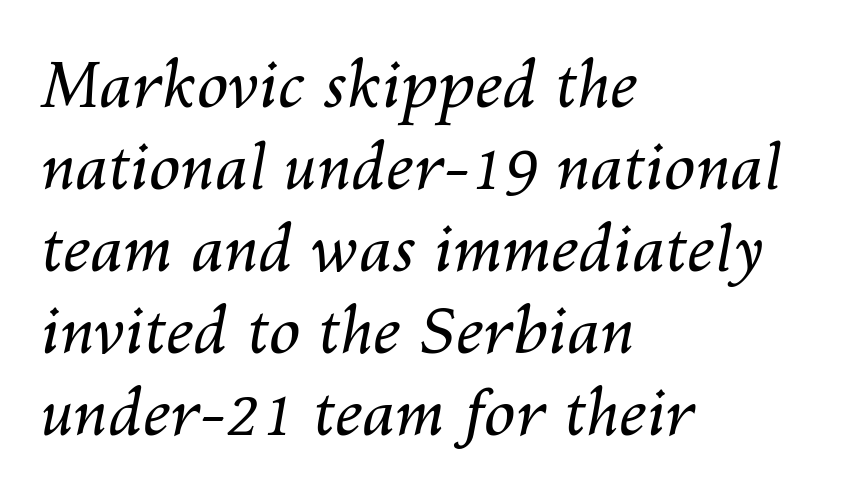
The lettering tilts uniformly, giving the passage an italic look. The line texture is even and compact thanks to regular tracking. No chunkiness to these letters — they're not bold. Each new line begins a customary step beneath the previous one.
